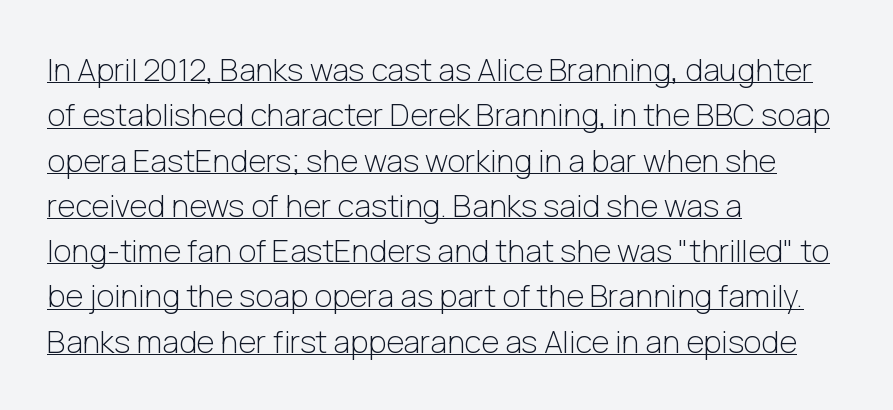
Q: Is the text bold? A: No.
Q: Is the text italic (slanted)? A: No, it is upright.
Q: Is the typeface a serif or a sans-serif typeface? A: Sans-serif.
Q: Is the text underlined? A: Yes.
Q: How is the paragraph aligned? A: Left-aligned.
Q: Is the spacing between letters normal or unusually wide? A: Normal.
Q: Is the spacing between lines tight, normal or loose? A: Normal.
Q: Width (condensed, normal, or wide)? A: Normal.
Q: Stroke contrast? A: Low.
Q: x-height? A: Medium.
Q: Monospaced? A: No.
